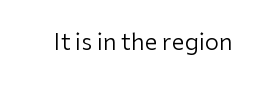
The image shows 23 px text type, upright; set normal letter spacing, not underlined.
